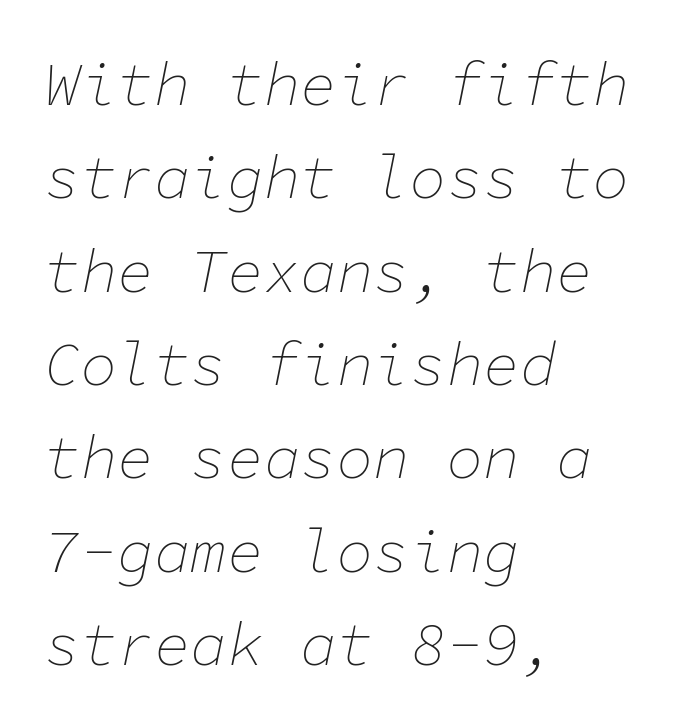
The image shows 61 px thin type, italic (leaning right), monospaced; set left-aligned, normal line spacing (1.53x), normal letter spacing, not underlined; low stroke contrast and a medium x-height.
